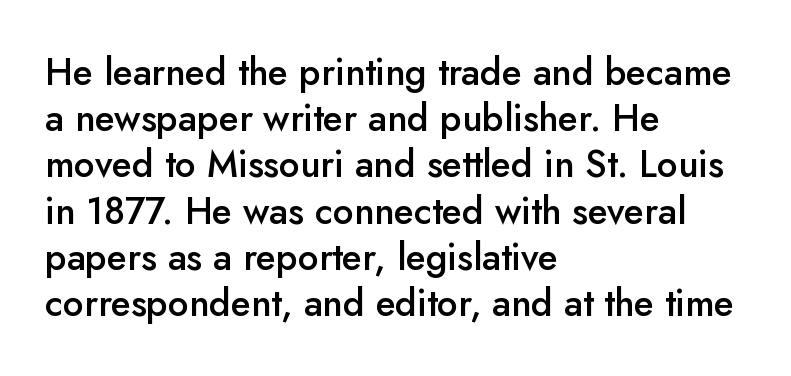
Q: Is the text bold? A: Semi-bold.
Q: Is the text italic (slanted)? A: No, it is upright.
Q: Is the typeface a serif or a sans-serif typeface? A: Sans-serif.
Q: Is the text underlined? A: No.
Q: How is the paragraph aligned? A: Left-aligned.
Q: Is the spacing between letters normal or unusually wide? A: Normal.
Q: Is the spacing between lines tight, normal or loose? A: Normal.
Q: Width (condensed, normal, or wide)? A: Normal.
Q: Stroke contrast? A: Low.
Q: x-height? A: Small.
Q: Monospaced? A: No.
